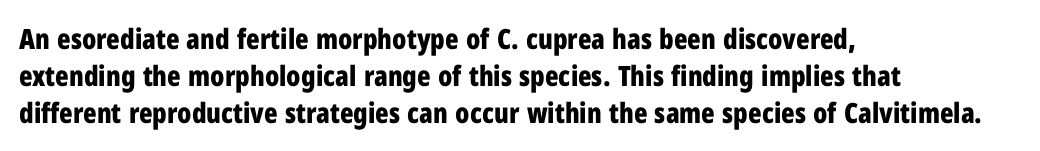
Is this a fixed-width face? No — the glyphs have proportional, varying widths. The gaps between neighbouring characters are ordinary and unremarkable. Italic: no, the glyphs are upright roman. The gap between lines stays unmarked. If you measured baseline to baseline, you'd find a middling distance. This is sans-serif lettering, the kind often seen on screens and signage.
